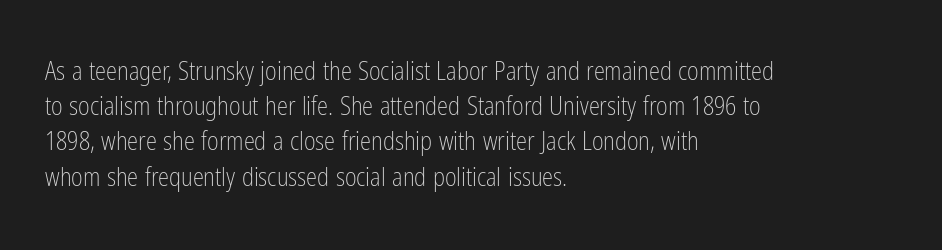
Weight: not bold — regular or lighter. Summary of vertical rhythm: regular, with standard interline spacing. Italic? Not at all — the glyphs are vertical. Words appear dense and cohesive because spacing is normal. Glance below the letters and you will spot only blank space.
